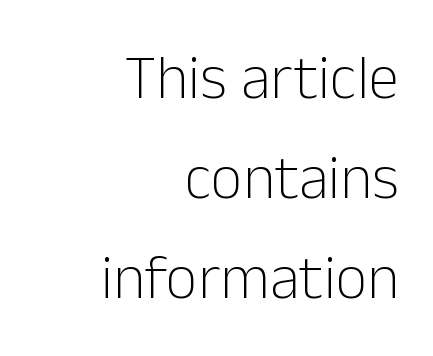
Nope, no serifs anywhere on these letters. The paragraph has a hard right edge and a soft left edge. The rows are spaced the way most documents space them. Tracking value appears to be zero — textbook default spacing.
